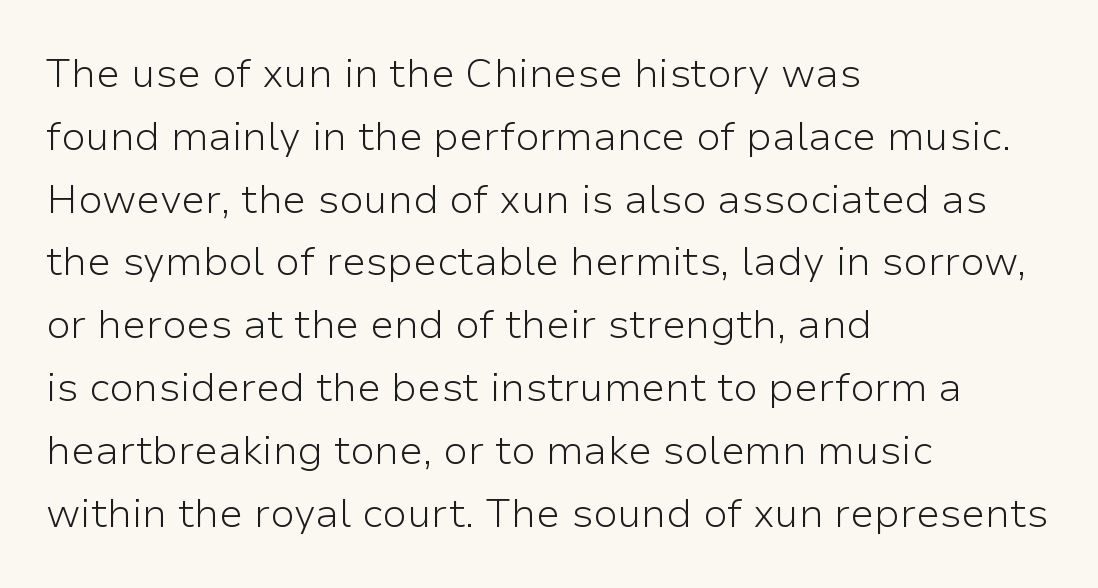
Q: Is the text bold? A: No.
Q: Is the text italic (slanted)? A: No, it is upright.
Q: Is the typeface a serif or a sans-serif typeface? A: Sans-serif.
Q: Is the text underlined? A: No.
Q: How is the paragraph aligned? A: Left-aligned.
Q: Is the spacing between letters normal or unusually wide? A: Normal.
Q: Is the spacing between lines tight, normal or loose? A: Normal.
Q: Width (condensed, normal, or wide)? A: Normal.
Q: Stroke contrast? A: Low.
Q: x-height? A: Medium.
Q: Monospaced? A: No.
